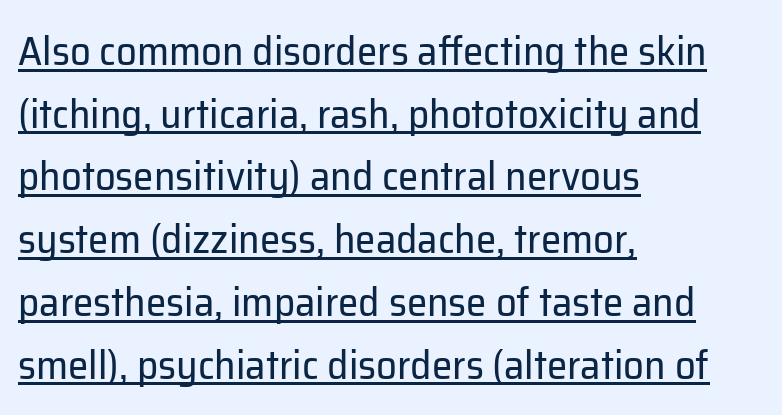
The image shows 41 px regular-weight sans-serif type, upright; set left-aligned, normal line spacing (1.53x), normal letter spacing, underlined; low stroke contrast and a medium x-height.
